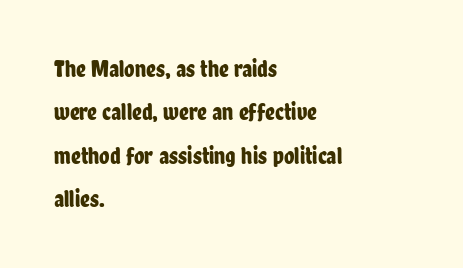
Glyph-to-glyph distance matches everyday printed text. The words here are not underlined. Does the lettering tilt? It doesn't — this is upright. Line beginnings align vertically; line endings do not.
